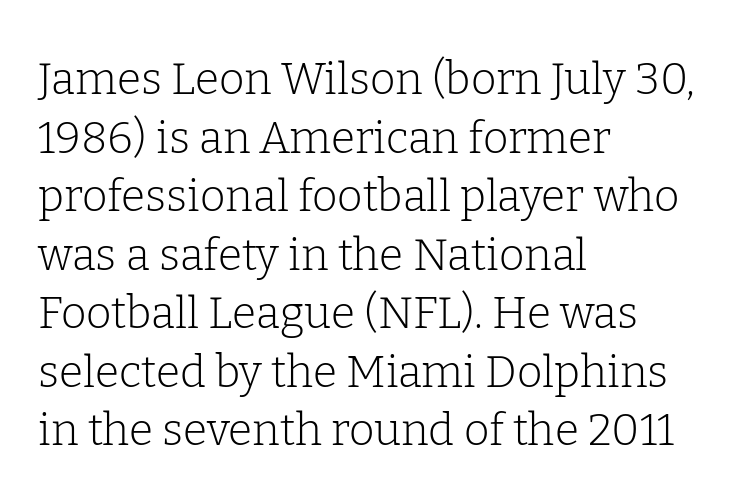
{"serif": "yes", "italic": "no", "bold": "no", "weight": "light", "width": "normal", "stroke_contrast": "low", "x_height": "medium", "monospaced": "no", "underline": "no", "align": "left", "line_spacing": "normal", "line_spacing_ratio": 1.33, "letter_spacing": "normal", "letter_spacing_em": 0.0, "glyph_px": 44}
